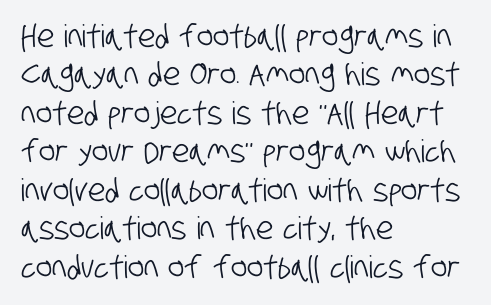
Characters follow at the spacing the type designer built in. Which margin do the lines hug? The left one — the right edge is uneven. Proportional: the letters do not fall into vertical columns. The letters carry no serifs — their stems end cleanly without finishing strokes. Check under the words: just untouched page.
